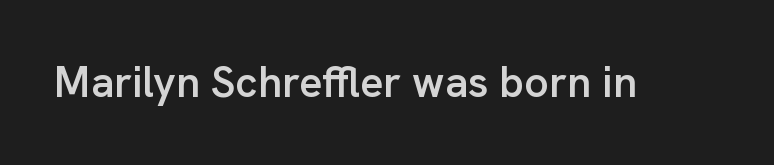
Nope, no serifs anywhere on these letters. Every letter is mildly thick-stroked: semibold rather than bold. It's the straight-up-and-down kind of type. The face used here is proportionally spaced, like ordinary book or web type. Tracking here is standard; glyphs follow each other at the usual distance. The specimen omits any rule beneath the text block's lines.
